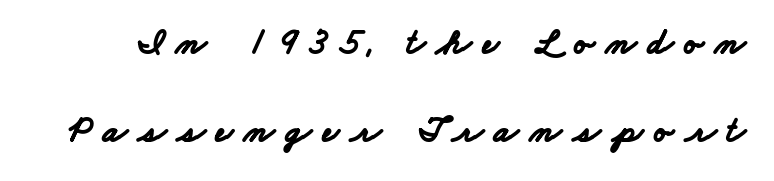
Q: Is the text bold? A: Yes.
Q: Is the typeface a serif or a sans-serif typeface? A: Sans-serif.
Q: Is the text underlined? A: No.
Q: Is the spacing between letters normal or unusually wide? A: Unusually wide.
Q: Is the spacing between lines tight, normal or loose? A: Loose.
Q: Width (condensed, normal, or wide)? A: Wide.
Q: Stroke contrast? A: Low.
Q: x-height? A: Small.
Q: Monospaced? A: No.
